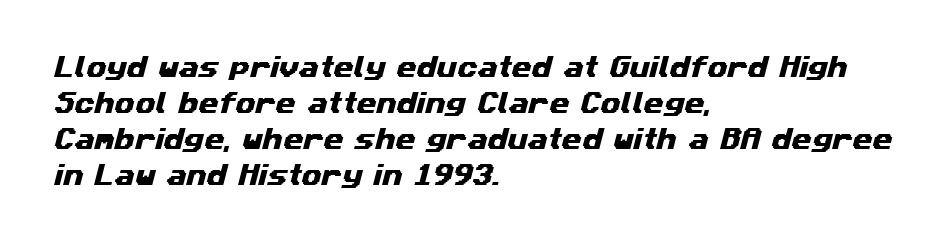
The image shows 23 px text type; set left-aligned, normal line spacing (1.56x), normal letter spacing, not underlined.
